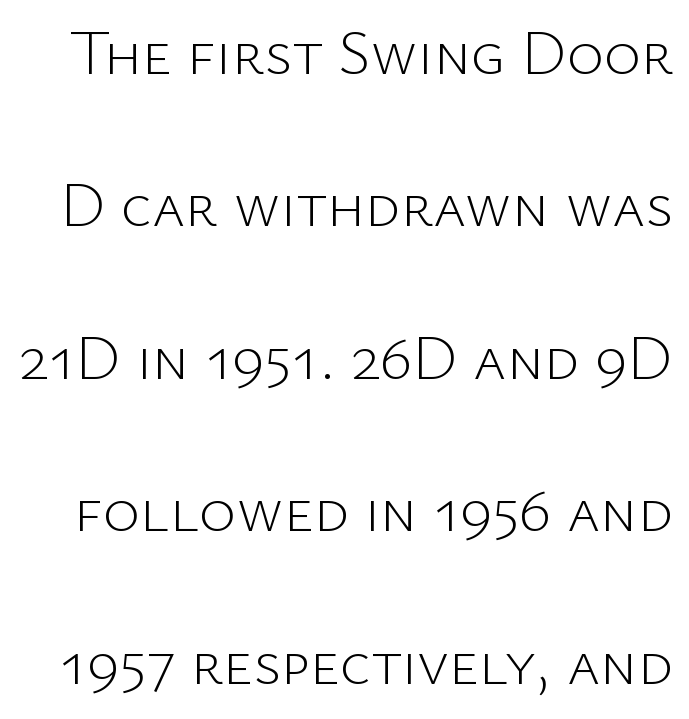
{"serif": "no", "italic": "no", "bold": "no", "weight": "light", "width": "normal", "stroke_contrast": "low", "x_height": "medium", "monospaced": "no", "underline": "no", "line_spacing": "loose", "line_spacing_ratio": 2.42, "letter_spacing": "normal", "letter_spacing_em": 0.0, "glyph_px": 63}
